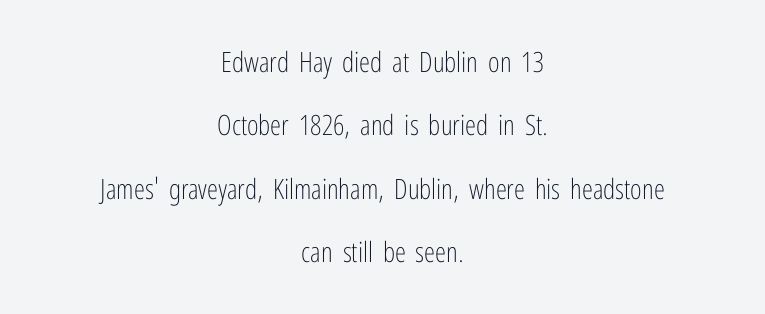
{"serif": "no", "italic": "no", "bold": "no", "weight": "light", "width": "condensed", "stroke_contrast": "low", "x_height": "medium", "monospaced": "no", "underline": "no", "align": "center", "line_spacing": "loose", "line_spacing_ratio": 2.26, "letter_spacing": "normal", "letter_spacing_em": 0.0, "glyph_px": 28}
